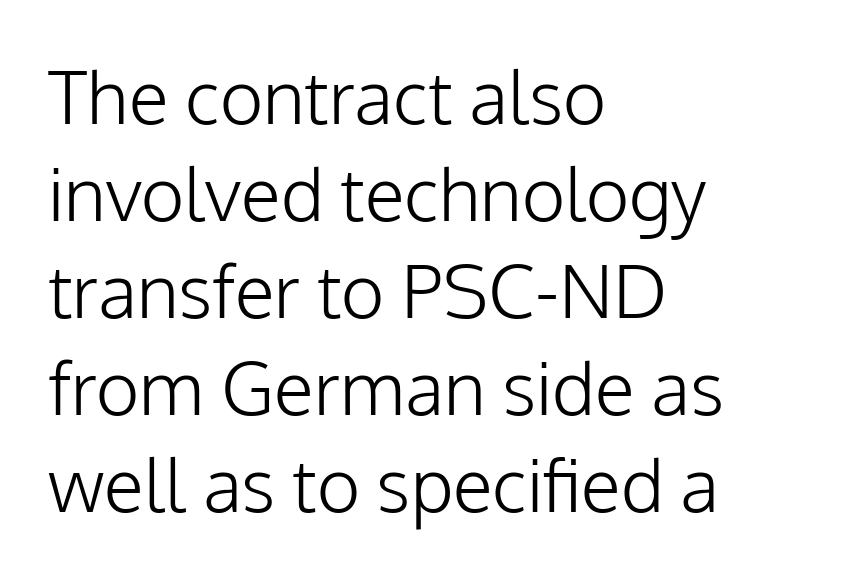
Weight class: somewhere from thin through regular. Varying glyph widths throughout — classic text-font behaviour. The lines are quadded left. Unlike italic type, these characters show no tilt at all. The line texture is even and compact thanks to regular tracking. The baseline area is clear.
